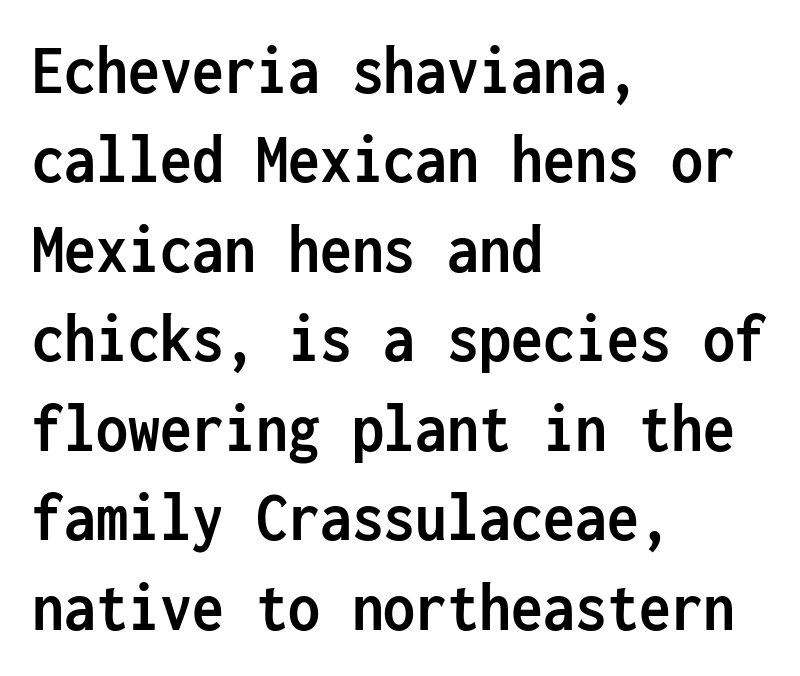
Q: Is the text bold? A: Yes.
Q: Is the text italic (slanted)? A: No, it is upright.
Q: Is the typeface a serif or a sans-serif typeface? A: Sans-serif.
Q: Is the text underlined? A: No.
Q: How is the paragraph aligned? A: Left-aligned.
Q: Is the spacing between letters normal or unusually wide? A: Normal.
Q: Is the spacing between lines tight, normal or loose? A: Normal.
Q: Width (condensed, normal, or wide)? A: Condensed.
Q: Stroke contrast? A: Low.
Q: x-height? A: Medium.
Q: Monospaced? A: Yes.
